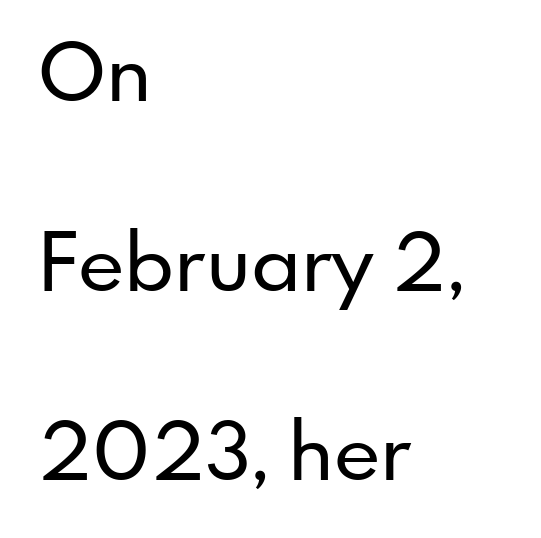
The image shows 80 px sans-serif type, upright; set left-aligned, loose line spacing (2.37x), normal letter spacing, not underlined; low stroke contrast and a small x-height.
